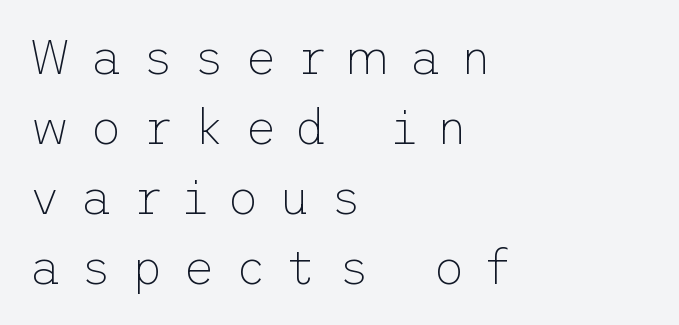
Casual observation: everything's shoved over to the left. Regarding serifs, this sample does without them. Here the glyphs are tracked loosely, breaking word shapes into spaced letters. Weight: regular or lighter. How would I describe the line gaps? Plain and ordinary. The space directly below the letters is spotless.
